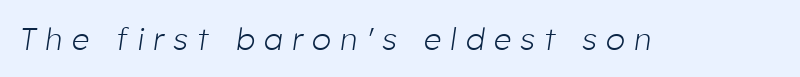
Q: Is the text bold? A: No.
Q: Is the text italic (slanted)? A: Yes, it leans right by about 8 degrees.
Q: Is the text underlined? A: No.
Q: Is the spacing between letters normal or unusually wide? A: Unusually wide.
Q: Width (condensed, normal, or wide)? A: Normal.
Q: Stroke contrast? A: Low.
Q: x-height? A: Medium.
Q: Monospaced? A: No.
